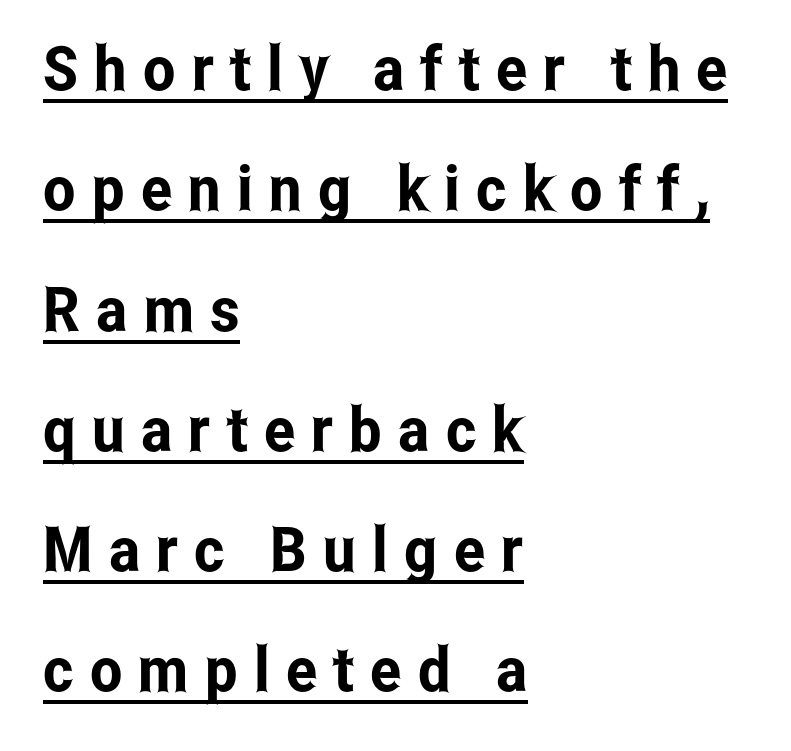
The compositor pushed each line to the left boundary. Posture: upright roman. The rendering shows plain stroke endings on the letterforms — a sans-serif design. Reading down the column, the eye jumps a long way to each next line.
